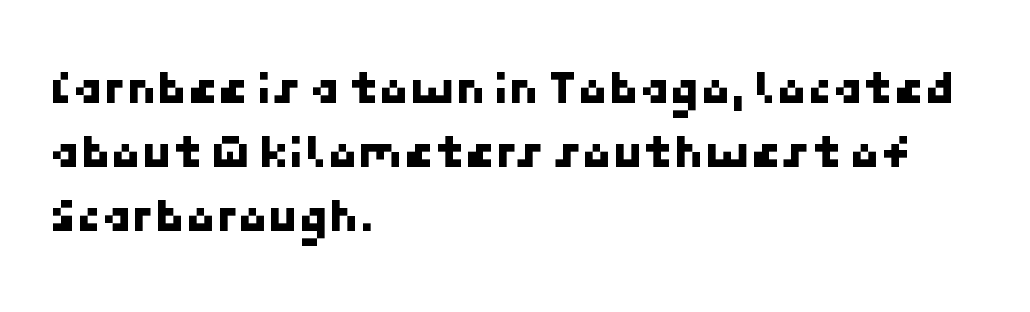
Q: Is the typeface a serif or a sans-serif typeface? A: Sans-serif.
Q: Is the text underlined? A: No.
Q: How is the paragraph aligned? A: Left-aligned.
Q: Is the spacing between letters normal or unusually wide? A: Normal.
Q: Is the spacing between lines tight, normal or loose? A: Normal.
Q: Width (condensed, normal, or wide)? A: Normal.
Q: Stroke contrast? A: Low.
Q: x-height? A: Medium.
